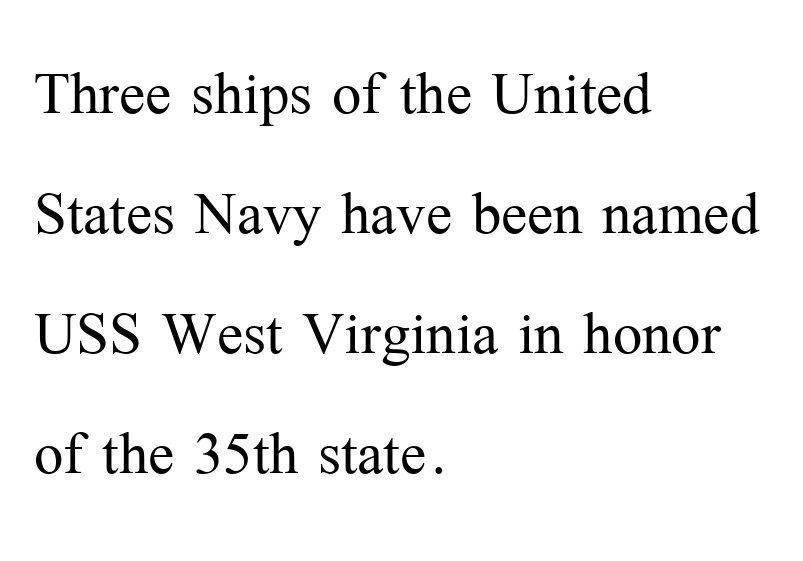
The text block is weighted toward the left margin, trailing off unevenly rightward. The foot of each line stays bare and open. This is roman type, the default non-slanted kind. Character widths vary here, with narrow letters taking less room than wide ones. Is this a heavy cut? Hardly; it is regular or lighter.
